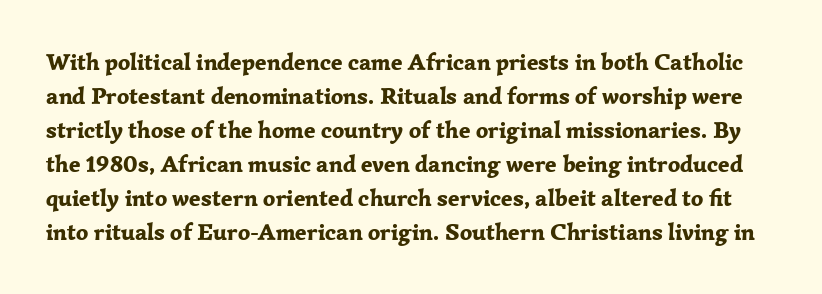
{"italic": "no", "bold": "yes", "underline": "no", "line_spacing": "normal", "line_spacing_ratio": 1.42, "letter_spacing": "normal", "letter_spacing_em": 0.0, "glyph_px": 24}
